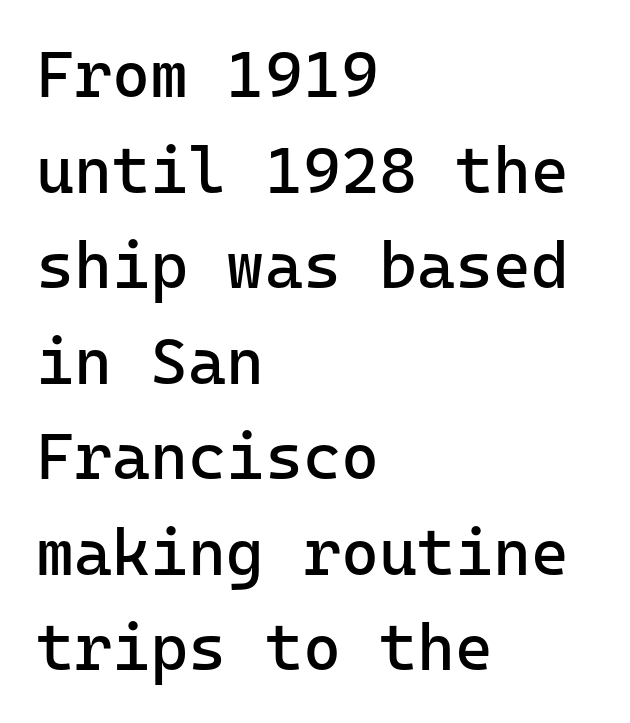
The image shows 65 px regular-weight sans-serif type, upright, monospaced; set left-aligned, normal line spacing (1.47x), normal letter spacing, not underlined; low stroke contrast and a medium x-height.
